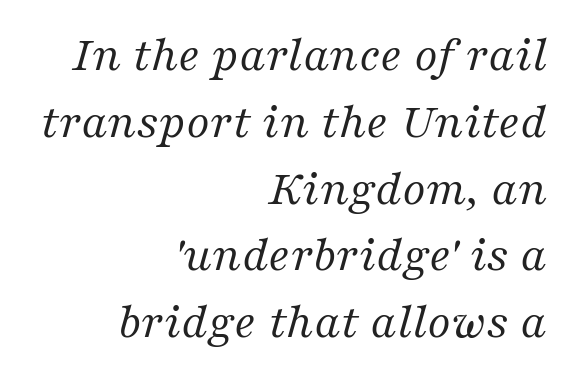
The image shows 51 px regular-weight serif type, italic (leaning right); set right-aligned, normal line spacing (1.31x), normal letter spacing, not underlined; medium stroke contrast and a medium x-height.
